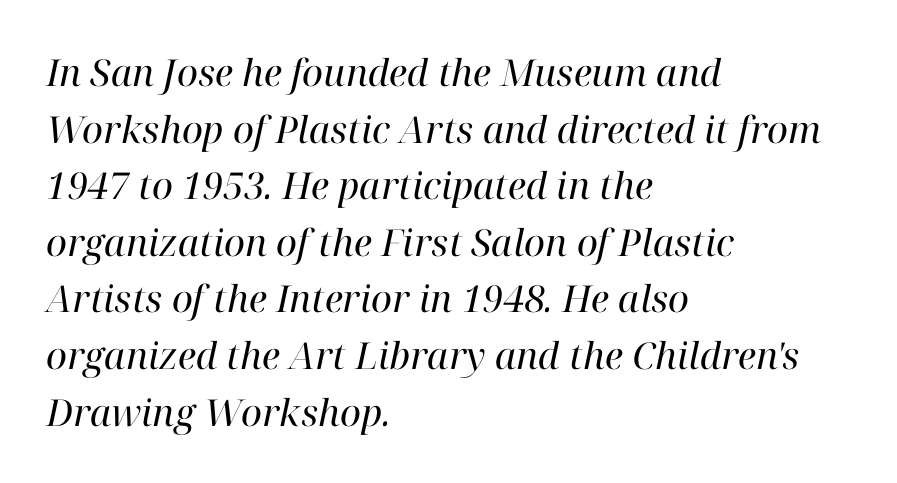
Q: Is the text bold? A: No.
Q: Is the text italic (slanted)? A: Yes, it leans right by about 12 degrees.
Q: Is the typeface a serif or a sans-serif typeface? A: Serif.
Q: Is the text underlined? A: No.
Q: How is the paragraph aligned? A: Left-aligned.
Q: Is the spacing between letters normal or unusually wide? A: Normal.
Q: Is the spacing between lines tight, normal or loose? A: Normal.
Q: Width (condensed, normal, or wide)? A: Normal.
Q: Stroke contrast? A: High.
Q: x-height? A: Medium.
Q: Monospaced? A: No.
